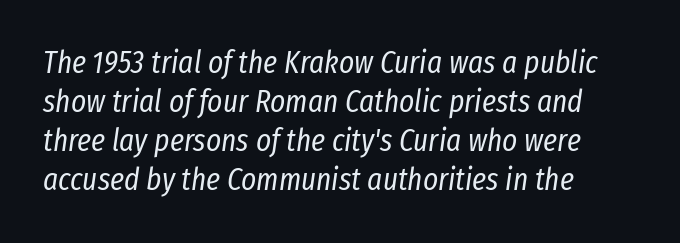
{"italic": "yes", "lean": "right", "slant_degrees": 8, "bold": "no", "weight": "regular", "width": "condensed", "stroke_contrast": "low", "x_height": "medium", "monospaced": "no", "underline": "no", "align": "left", "line_spacing_ratio": 1.22, "letter_spacing": "normal", "letter_spacing_em": 0.0, "glyph_px": 32}
